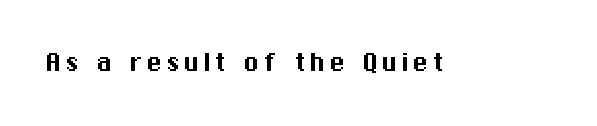
The image shows 32 px sans-serif type, upright; set not underlined; medium stroke contrast and a medium x-height.
